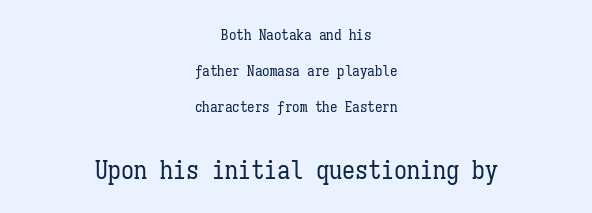
{"italic": "no", "bold": "no", "underline": "no", "align": "center", "line_spacing": "loose", "line_spacing_ratio": 2.39, "letter_spacing": "normal", "letter_spacing_em": 0.0, "larger_block": "second", "size_ratio": 1.73, "glyph_px": 26}
